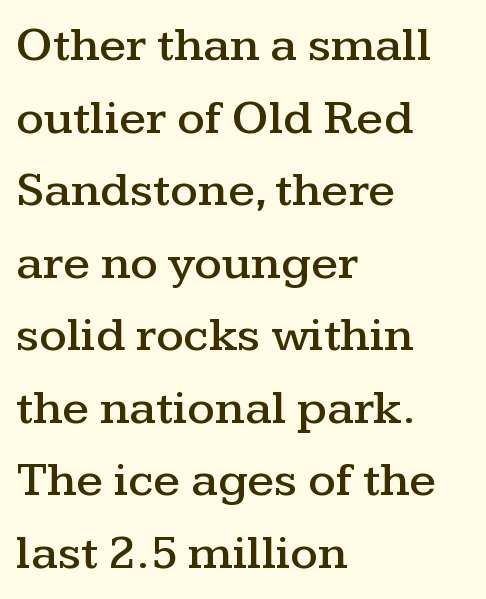
Is this a fixed-width face? No — the glyphs have proportional, varying widths. The block of text has a typical density, with ordinary space between rows. Look at the tracking — it's just the regular setting, nothing added. Examine the stroke ends and you'll spot serifs.
